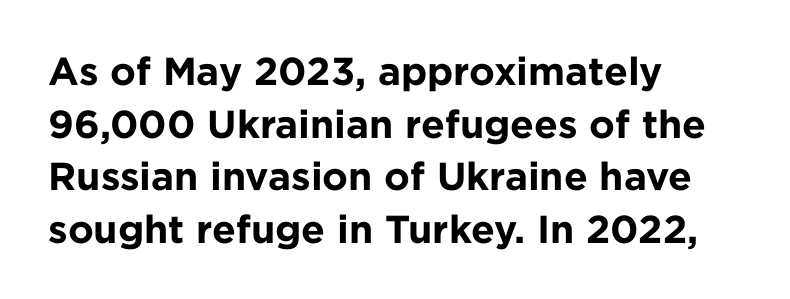
Unmarked baselines from the first word to the last. Notice how descenders clear the ascenders below comfortably — that's standard leading. A classic flush-left, rag-right setting is used for this passage. Nobody touched the tracking dial on this one. Look at the bottom of the vertical strokes: they stop flat, with no serifs. A roman cut, with each character standing at attention.
